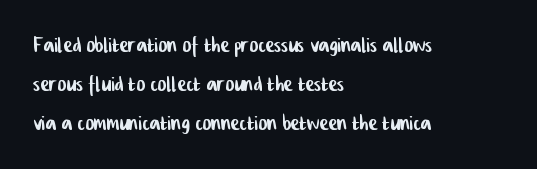
This block has exactly the height ordinary leading produces. Each word holds together tightly as a unit, with standard inter-letter gaps. In CSS terms this would be text-align: left. This rendering features lettering with no underline.
